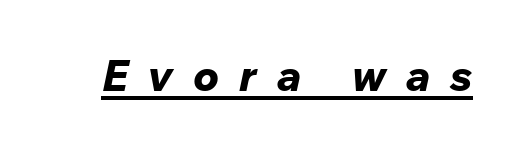
Q: Is the text bold? A: Yes.
Q: Is the text italic (slanted)? A: Yes, it leans right by about 12 degrees.
Q: Is the text underlined? A: Yes.
Q: Is the spacing between letters normal or unusually wide? A: Unusually wide.
Q: Width (condensed, normal, or wide)? A: Normal.
Q: Stroke contrast? A: Low.
Q: x-height? A: Medium.
Q: Monospaced? A: No.
